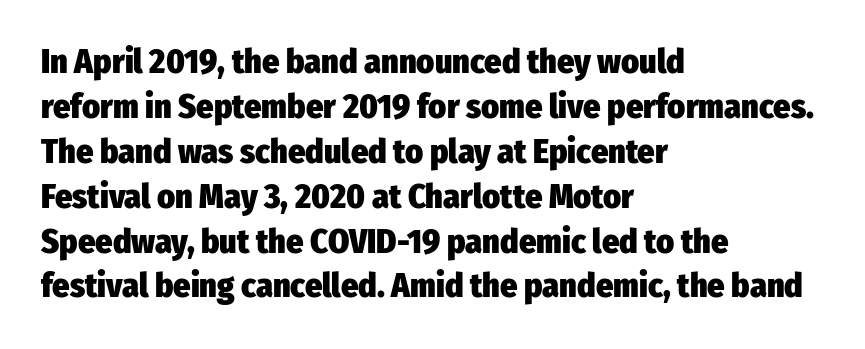
The image shows 34 px heavy, condensed sans-serif type, upright; set left-aligned, normal line spacing (1.32x), normal letter spacing, not underlined; low stroke contrast and a medium x-height.
